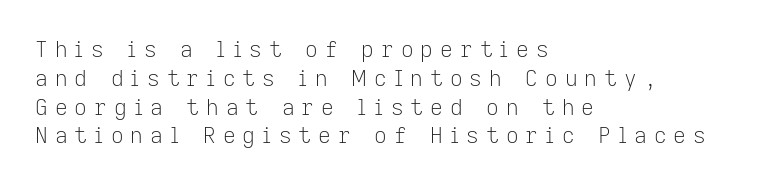
The strokes are not fattened; the text isn't bold. Characters follow at a spacing far wider than the type designer built in. Each row of text sits above clean, open space. Horizontally, the lines are justified to the leading edge only. Every character sits straight up, as roman type does.
